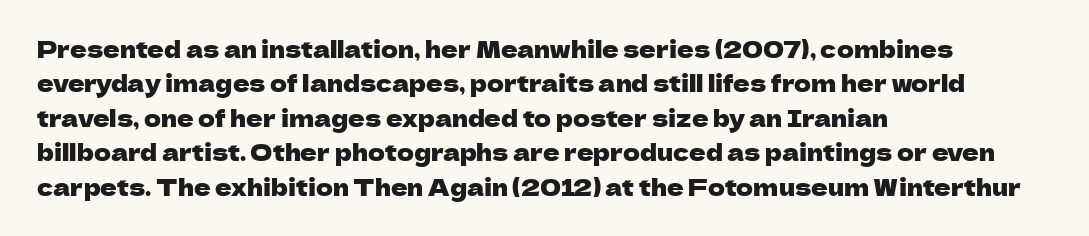
The specimen omits any rule beneath the text block's lines. The line-height multiplier appears to be the usual default. Posture: upright roman. The letters sit at their default tracking, neither squeezed nor spread.
